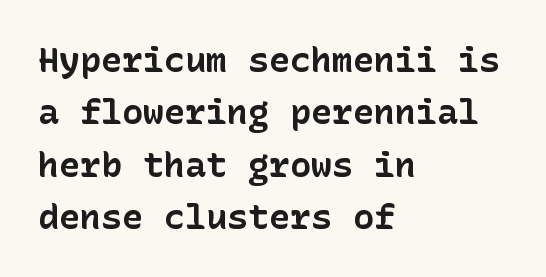
The image shows 35 px bold sans-serif type, upright; set left-aligned, normal line spacing (1.5x), normal letter spacing, not underlined; low stroke contrast and a medium x-height.
